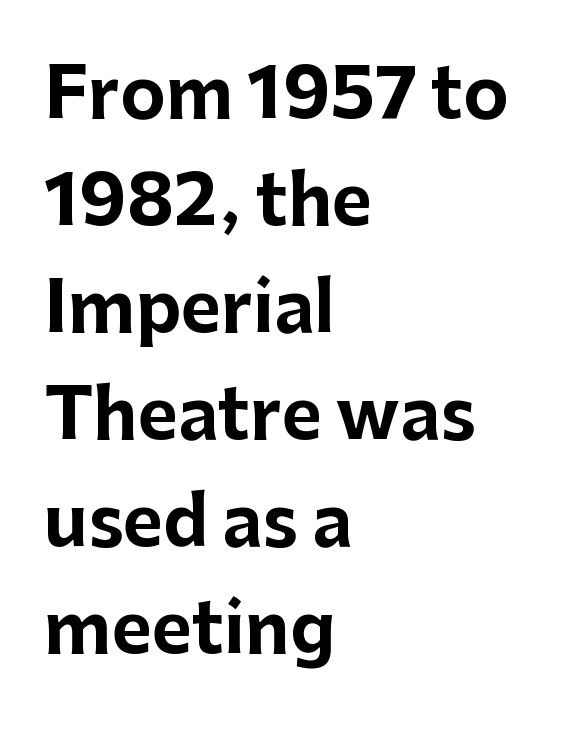
The specimen reads as upright at a glance. Where is the straight margin? On the left. The space beneath each line is pristine and unruled. Vertically, the passage feels balanced, rows spaced as you'd expect.
